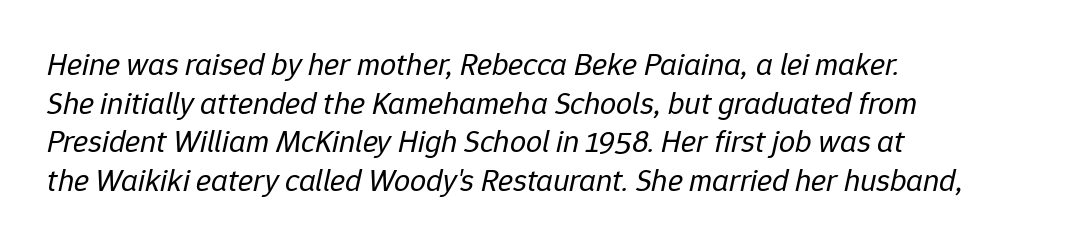
{"italic": "yes", "lean": "right", "slant_degrees": 12, "bold": "no", "weight": "regular", "width": "normal", "stroke_contrast": "low", "x_height": "medium", "monospaced": "no", "underline": "no", "align": "left", "line_spacing_ratio": 1.21, "letter_spacing": "normal", "letter_spacing_em": 0.0, "glyph_px": 32}
